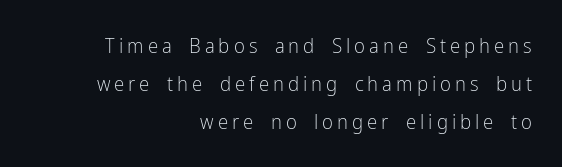
{"italic": "no", "bold": "no", "underline": "no", "align": "right", "line_spacing_ratio": 1.81, "glyph_px": 21}
